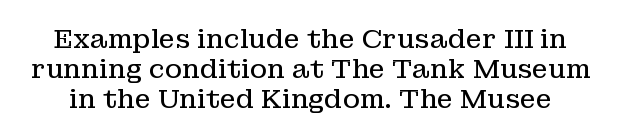
Q: Is the text bold? A: No.
Q: Is the text italic (slanted)? A: No, it is upright.
Q: Is the text underlined? A: No.
Q: Is the spacing between letters normal or unusually wide? A: Normal.
Q: Is the spacing between lines tight, normal or loose? A: Tight.
